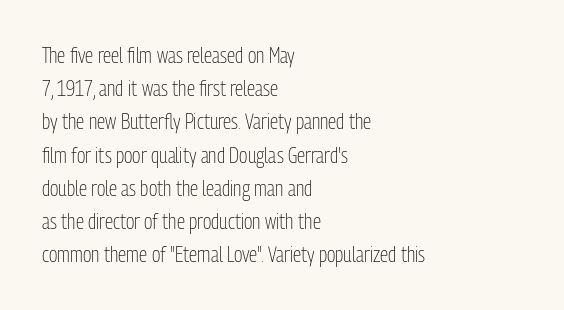
The image shows 21 px text type, upright; set left-aligned, normal line spacing (1.58x), normal letter spacing, not underlined.
